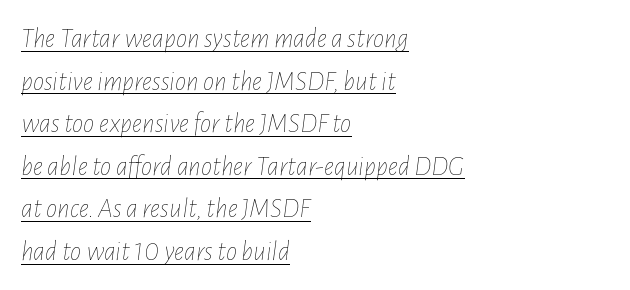
The image shows 28 px thin, condensed type, italic (leaning right); set left-aligned, normal line spacing (1.52x), normal letter spacing, underlined; low stroke contrast and a medium x-height.
